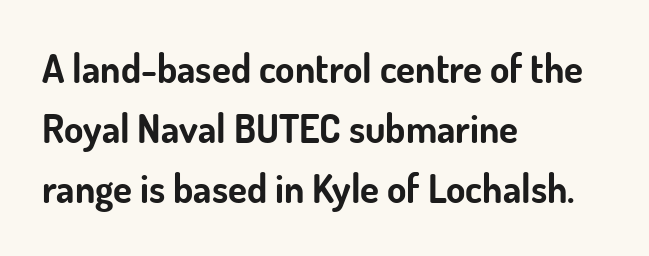
How heavy is the stroke? Heavy — this is a bold. Characters remain perfectly vertical along every line. The face used here is proportionally spaced, like ordinary book or web type. Is this a sans? Yes — the strokes have no serifs. A typesetter would call this leading conventional body-copy spacing.
